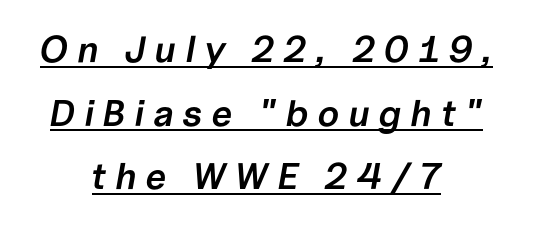
The image shows 37 px semibold type, italic (leaning right); set centered, line spacing 1.72x, unusually wide letter spacing (+0.24 em), underlined; low stroke contrast and a medium x-height.
